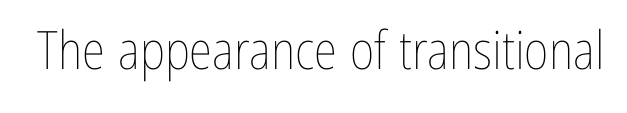
{"italic": "no", "bold": "no", "weight": "thin", "width": "condensed", "stroke_contrast": "low", "x_height": "medium", "monospaced": "no", "underline": "no", "letter_spacing": "normal", "letter_spacing_em": 0.0, "glyph_px": 53}
